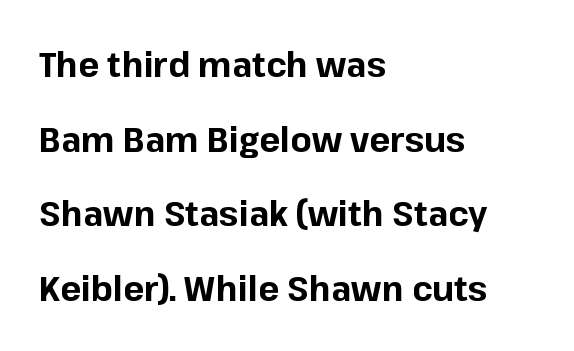
{"serif": "no", "italic": "no", "bold": "yes", "weight": "bold", "width": "normal", "stroke_contrast": "low", "x_height": "medium", "monospaced": "no", "underline": "no", "align": "left", "line_spacing": "loose", "line_spacing_ratio": 2.13, "letter_spacing": "normal", "letter_spacing_em": 0.0, "glyph_px": 35}
